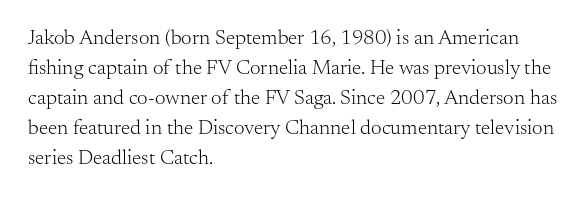
Q: Is the text bold? A: No.
Q: Is the text italic (slanted)? A: No, it is upright.
Q: Is the text underlined? A: No.
Q: How is the paragraph aligned? A: Left-aligned.
Q: Is the spacing between letters normal or unusually wide? A: Normal.
Q: Is the spacing between lines tight, normal or loose? A: Normal.
